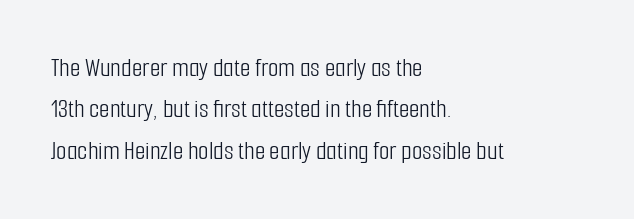
In terms of leading, this rendering sits right in the middle. The lettering stays uniformly vertical, giving the passage a roman look. Decoration check: the copy has no underline. The passage shown is not bold in any degree. How are the letters spaced? Ordinarily, with no added tracking.
